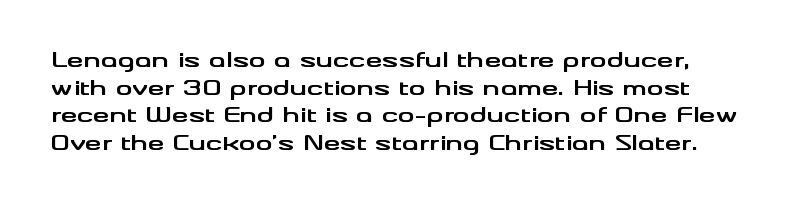
{"italic": "no", "bold": "yes", "underline": "no", "line_spacing": "normal", "line_spacing_ratio": 1.32, "letter_spacing": "normal", "letter_spacing_em": 0.0, "glyph_px": 21}
